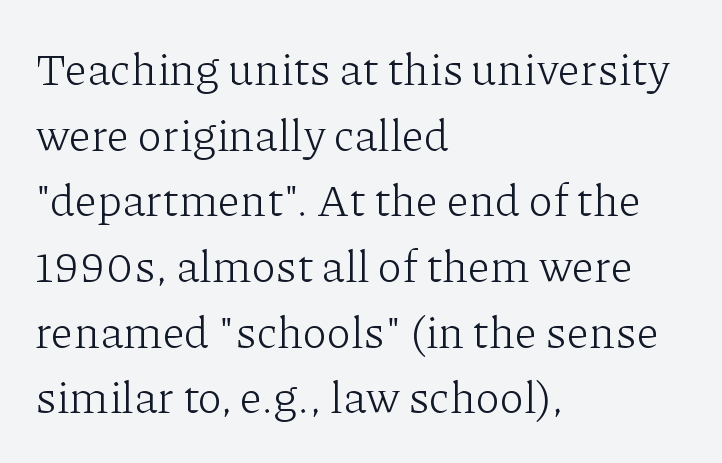
Posture: vertical. Summary of vertical rhythm: regular, with standard interline spacing. Here the glyphs are tracked normally, forming tight word shapes. Typeset ragged right — the left edge is the straight one. Clear beneath every line of the passage.
